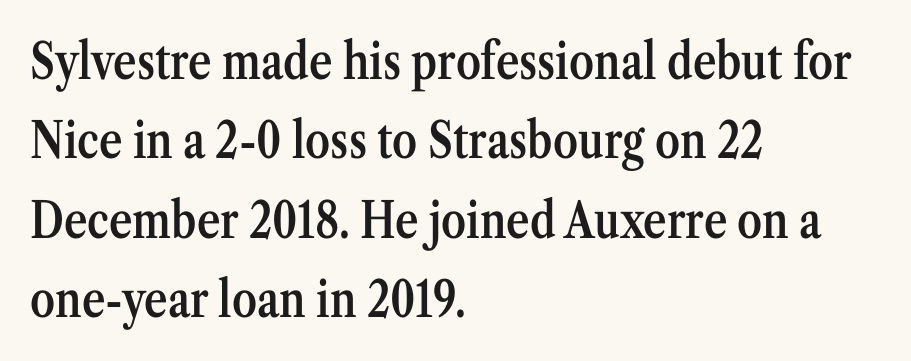
Q: Is the text bold? A: Semi-bold.
Q: Is the text italic (slanted)? A: No, it is upright.
Q: Is the typeface a serif or a sans-serif typeface? A: Serif.
Q: Is the text underlined? A: No.
Q: How is the paragraph aligned? A: Left-aligned.
Q: Is the spacing between letters normal or unusually wide? A: Normal.
Q: Is the spacing between lines tight, normal or loose? A: Normal.
Q: Width (condensed, normal, or wide)? A: Condensed.
Q: Stroke contrast? A: Medium.
Q: x-height? A: Medium.
Q: Monospaced? A: No.
